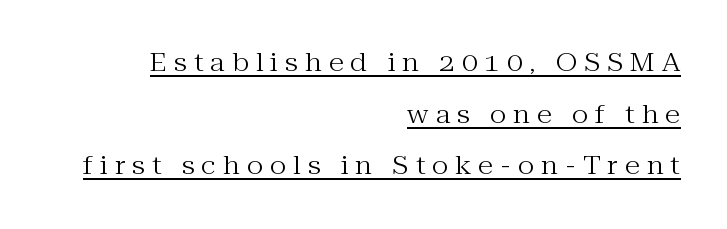
{"italic": "no", "bold": "no", "underline": "yes", "align": "right", "line_spacing": "loose", "line_spacing_ratio": 2.07, "letter_spacing": "wide", "letter_spacing_em": 0.28, "glyph_px": 25}
